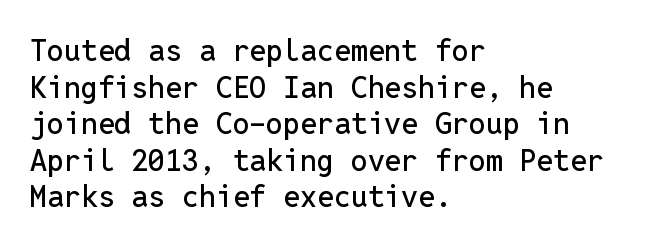
Q: Is the text italic (slanted)? A: No, it is upright.
Q: Is the typeface a serif or a sans-serif typeface? A: Sans-serif.
Q: Is the text underlined? A: No.
Q: How is the paragraph aligned? A: Left-aligned.
Q: Is the spacing between letters normal or unusually wide? A: Normal.
Q: Width (condensed, normal, or wide)? A: Normal.
Q: Stroke contrast? A: Low.
Q: x-height? A: Medium.
Q: Monospaced? A: Yes.
